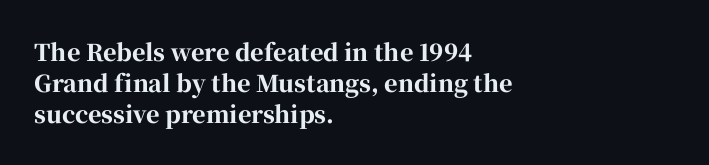
Caption: bold face, heavy strokes. Compared with typical body copy, the letter spacing here is the same. Line starts are locked; line ends wander. The axis of the letterforms is exactly vertical.
